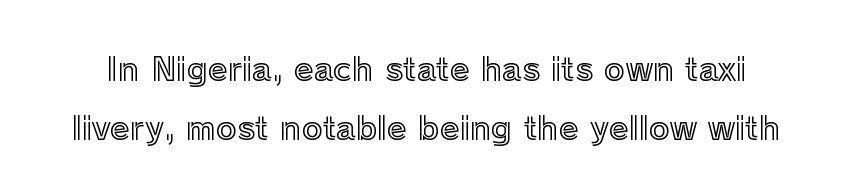
{"italic": "no", "width": "normal", "x_height": "medium", "monospaced": "no", "underline": "no", "line_spacing_ratio": 1.83, "letter_spacing": "normal", "letter_spacing_em": 0.0, "glyph_px": 32}
